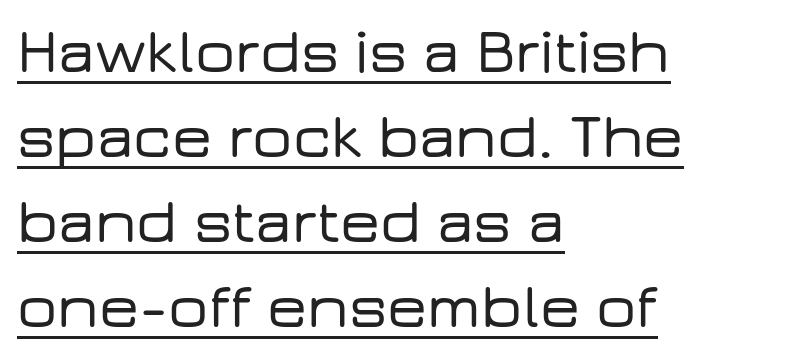
This is the regular roman posture of the typeface. Here the designer chose a conventional face with non-uniform glyph widths. Letterform terminals end flat and unadorned throughout the passage. You could call the tracking neutral — neither tight nor loose.
